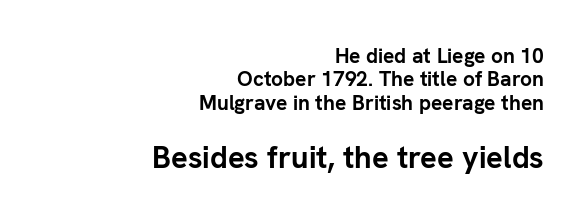
Q: Is the text bold? A: Yes.
Q: Is the text italic (slanted)? A: No, it is upright.
Q: Is the typeface a serif or a sans-serif typeface? A: Sans-serif.
Q: Is the text underlined? A: No.
Q: How is the paragraph aligned? A: Right-aligned.
Q: Is the spacing between letters normal or unusually wide? A: Normal.
Q: Is the spacing between lines tight, normal or loose? A: Tight.
Q: Which block of text is set in a larger size, the first (top) or the second (bottom)? A: The second (bottom) one.
Q: Width (condensed, normal, or wide)? A: Normal.
Q: Stroke contrast? A: Low.
Q: x-height? A: Medium.
Q: Monospaced? A: No.
